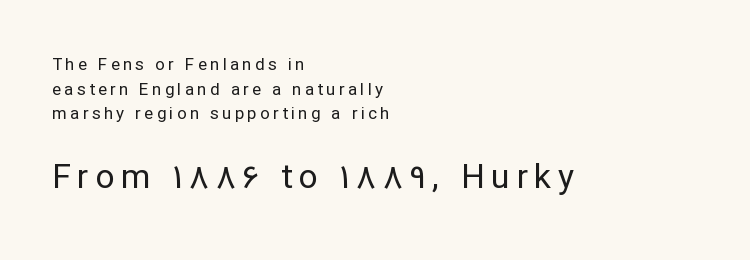
{"serif": "no", "italic": "no", "bold": "no", "weight": "regular", "width": "normal", "stroke_contrast": "low", "x_height": "medium", "monospaced": "no", "underline": "no", "align": "left", "line_spacing": "normal", "line_spacing_ratio": 1.45, "larger_block": "second", "size_ratio": 2.0, "glyph_px": 34}
